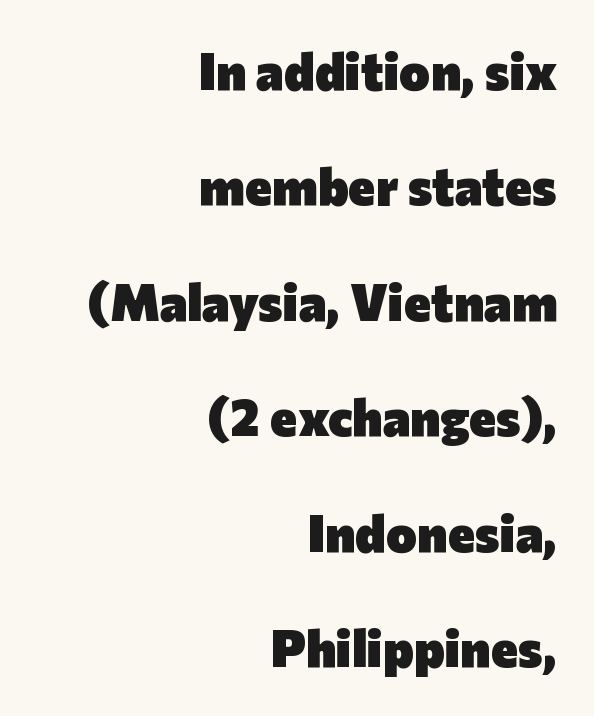
These words are printed bold, with thick strokes throughout. Descenders hang freely into open space. The lettering holds an erect, upright posture throughout. Are there feet on the stems? There aren't — it's a sans. Honestly, the letter spacing is just normal — you wouldn't notice it.
